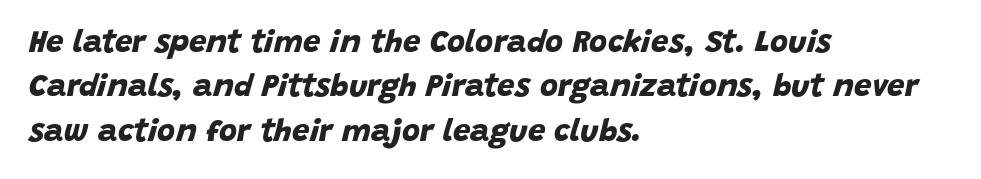
The font is running at its bold setting. The rendering uses natural spacing where letterforms have individual widths. I'd call this a sans setting — the letters go barefoot. The letters sit at their default tracking, neither squeezed nor spread. The rows are spaced the way most documents space them. A clean baseline with only descenders dipping below it.
